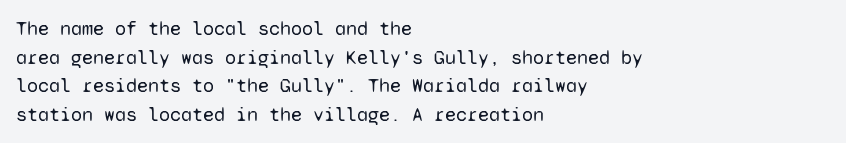
{"italic": "no", "bold": "no", "underline": "no", "align": "left", "line_spacing": "normal", "line_spacing_ratio": 1.43, "letter_spacing": "normal", "letter_spacing_em": 0.0, "glyph_px": 20}
